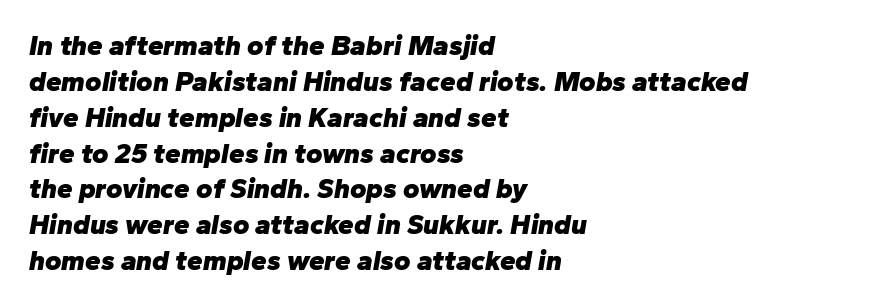
The image shows 28 px heavy type, italic (leaning right); set left-aligned, normal line spacing (1.28x), normal letter spacing, not underlined; low stroke contrast and a medium x-height.
